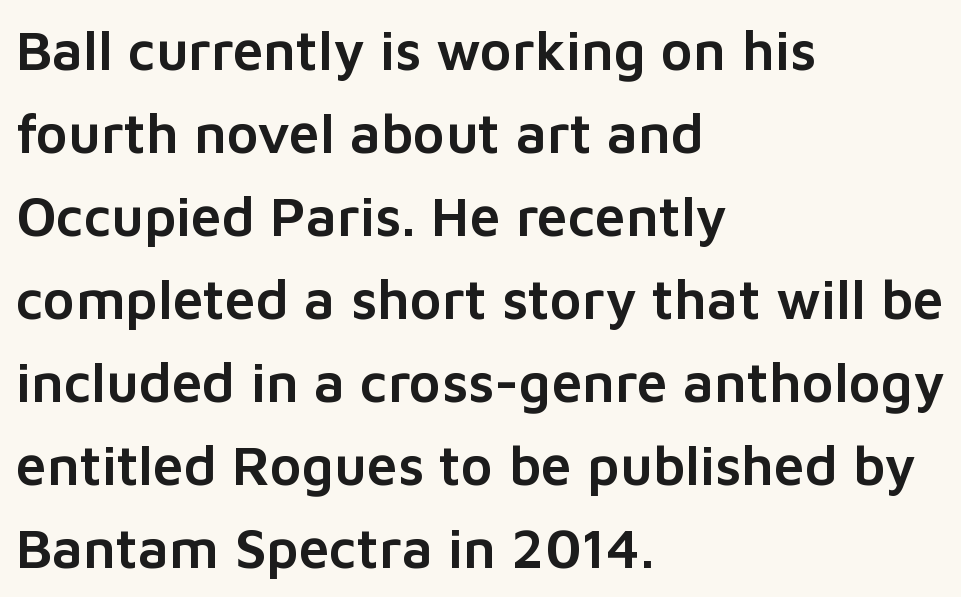
Q: Is the text italic (slanted)? A: No, it is upright.
Q: Is the typeface a serif or a sans-serif typeface? A: Sans-serif.
Q: Is the text underlined? A: No.
Q: How is the paragraph aligned? A: Left-aligned.
Q: Is the spacing between letters normal or unusually wide? A: Normal.
Q: Is the spacing between lines tight, normal or loose? A: Normal.
Q: Width (condensed, normal, or wide)? A: Normal.
Q: Stroke contrast? A: Low.
Q: x-height? A: Medium.
Q: Monospaced? A: No.
